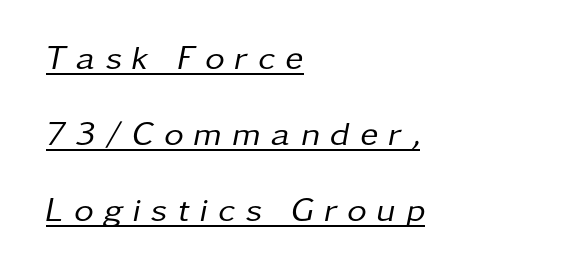
The image shows 34 px regular-weight type, italic (leaning right); set left-aligned, loose line spacing (2.24x), unusually wide letter spacing (+0.3 em), underlined; low stroke contrast and a medium x-height.
